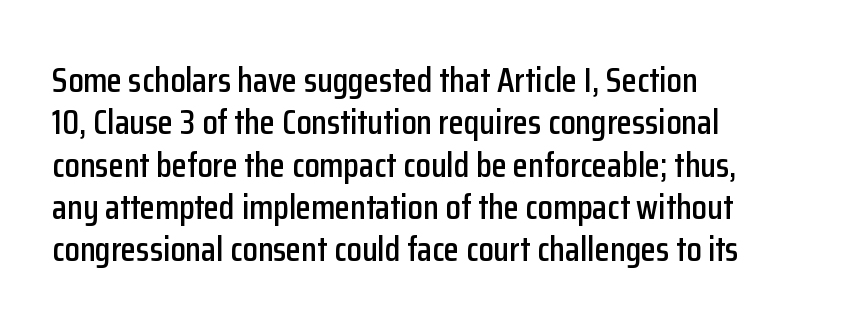
The image shows 35 px condensed sans-serif type, upright; set left-aligned, line spacing 1.21x, normal letter spacing, not underlined; low stroke contrast and a medium x-height.
